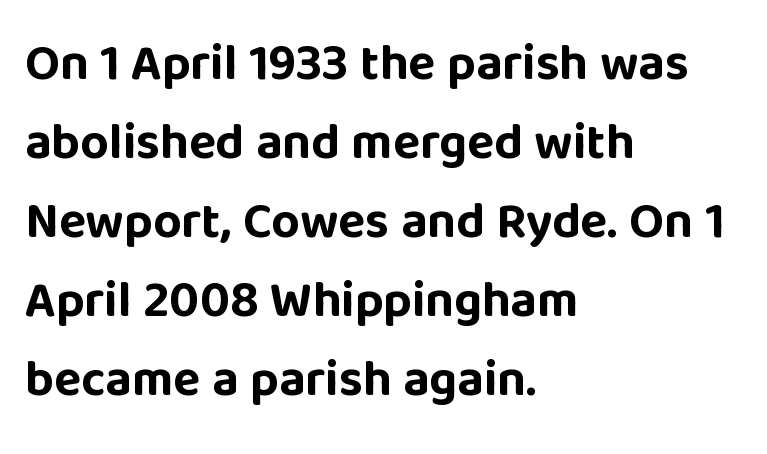
{"serif": "no", "italic": "no", "bold": "yes", "weight": "bold", "width": "normal", "stroke_contrast": "low", "x_height": "large", "monospaced": "no", "underline": "no", "align": "left", "line_spacing": "normal", "line_spacing_ratio": 1.58, "letter_spacing": "normal", "letter_spacing_em": 0.0, "glyph_px": 50}
